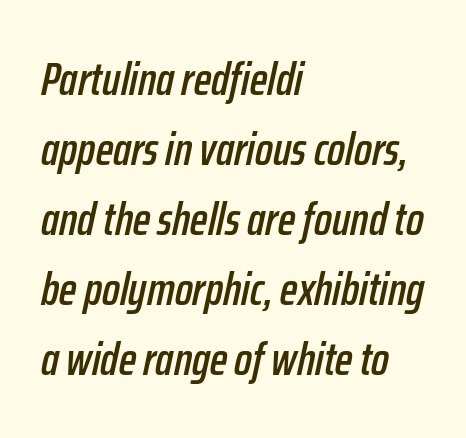
Q: Is the text italic (slanted)? A: Yes, it leans right by about 12 degrees.
Q: Is the text underlined? A: No.
Q: How is the paragraph aligned? A: Left-aligned.
Q: Is the spacing between letters normal or unusually wide? A: Normal.
Q: Is the spacing between lines tight, normal or loose? A: Normal.
Q: Width (condensed, normal, or wide)? A: Condensed.
Q: Stroke contrast? A: Low.
Q: x-height? A: Medium.
Q: Monospaced? A: No.
